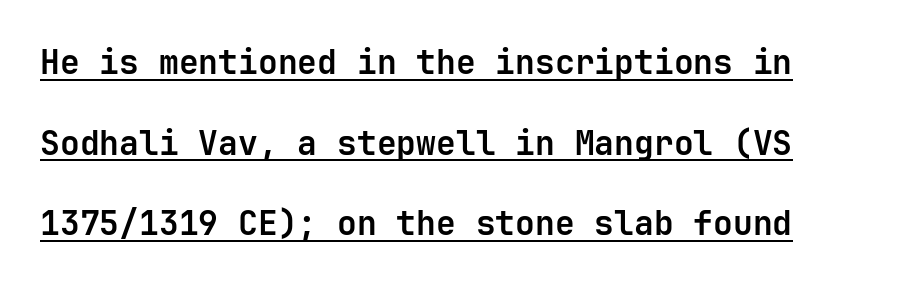
The image shows 33 px bold sans-serif type, upright, monospaced; set loose line spacing (2.44x), normal letter spacing, underlined; low stroke contrast and a medium x-height.
